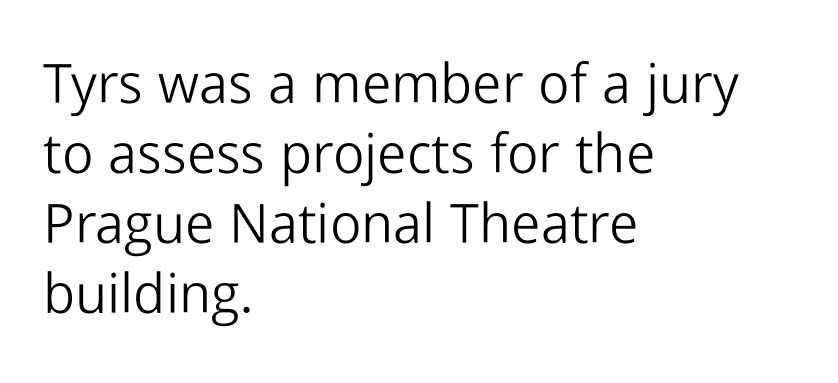
{"serif": "no", "italic": "no", "bold": "no", "weight": "light", "width": "normal", "stroke_contrast": "low", "x_height": "medium", "monospaced": "no", "underline": "no", "align": "left", "line_spacing": "normal", "line_spacing_ratio": 1.27, "letter_spacing": "normal", "letter_spacing_em": 0.0, "glyph_px": 55}
